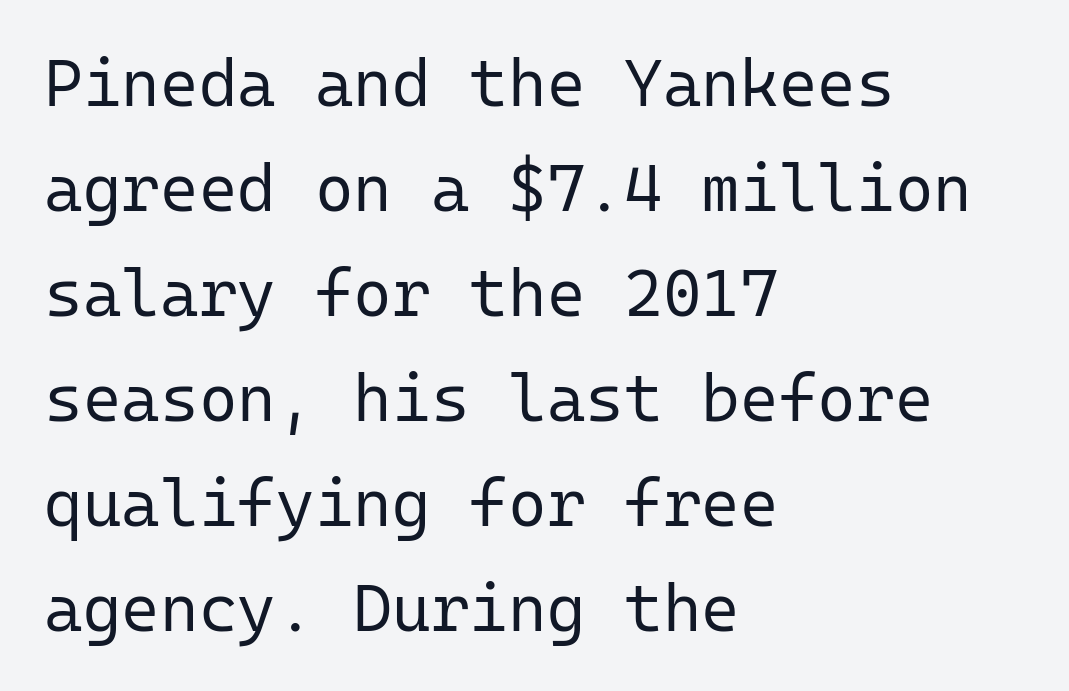
The image shows 66 px regular-weight sans-serif type, upright, monospaced; set left-aligned, normal line spacing (1.59x), normal letter spacing, not underlined; low stroke contrast and a medium x-height.
